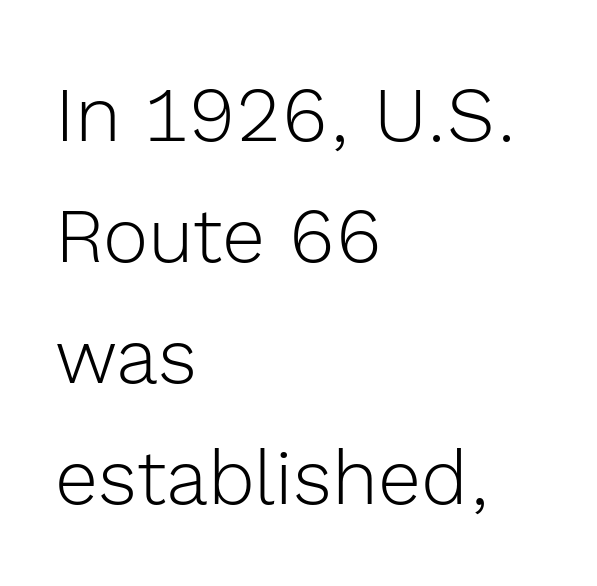
The image shows 77 px light sans-serif type, upright; set left-aligned, normal line spacing (1.57x), normal letter spacing, not underlined; a medium x-height.
